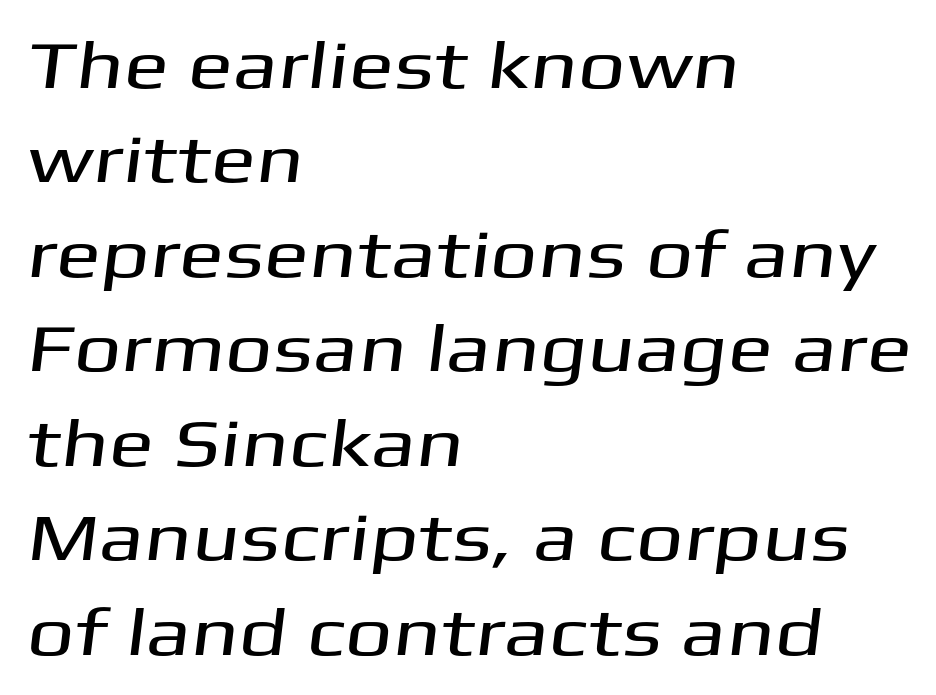
The rendering uses a moderate line-height, typical for paragraphs. The face used here is proportionally spaced, like ordinary book or web type. Does extra space separate the letters? No, they use regular spacing. Typeset ragged right — the left edge is the straight one. This sample uses a sans-serif face. Check under the words: just untouched page.
